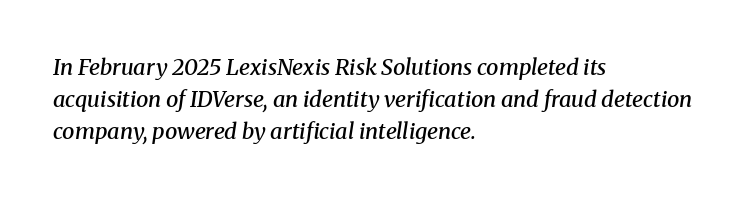
Q: Is the text bold? A: Semi-bold.
Q: Is the text italic (slanted)? A: Yes, it leans right by about 8 degrees.
Q: Is the text underlined? A: No.
Q: How is the paragraph aligned? A: Left-aligned.
Q: Is the spacing between letters normal or unusually wide? A: Normal.
Q: Is the spacing between lines tight, normal or loose? A: Normal.
